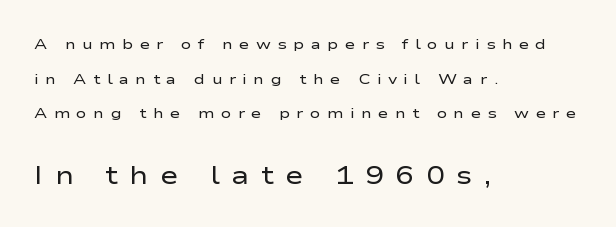
The strip under each line holds only bare page. Reading down the column, the eye jumps a long way to each next line. The characters are drawn with everyday or finer stroke widths. These lines were composed using upright roman letters.
